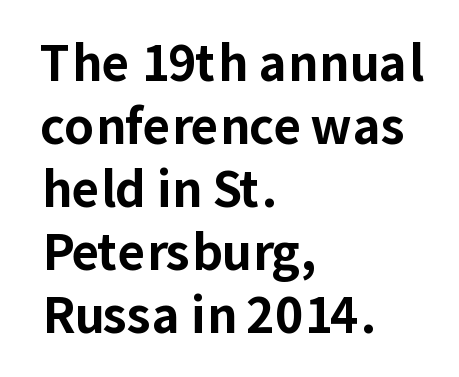
The image shows 48 px bold sans-serif type, upright; set left-aligned, normal line spacing (1.31x), normal letter spacing, not underlined; low stroke contrast and a medium x-height.
